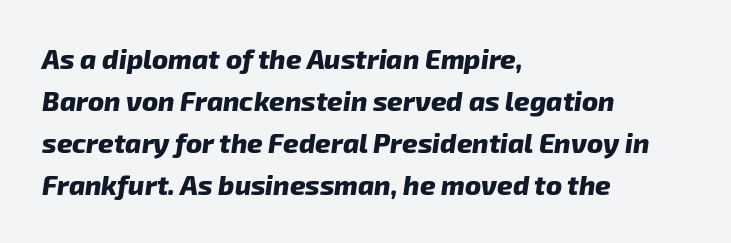
How would I describe the line gaps? Plain and ordinary. The font's italic variant was chosen for this text. A dark, heavy texture on the line: the type is bold. The gaps between neighbouring characters are ordinary and unremarkable.
